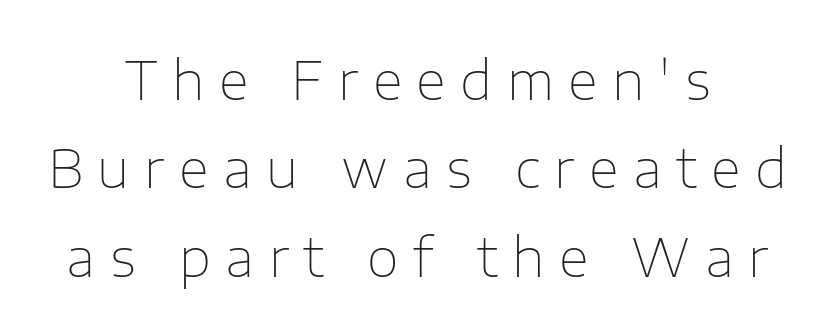
The image shows 52 px thin sans-serif type, upright; set centered, normal line spacing (1.7x), unusually wide letter spacing (+0.28 em), not underlined; low stroke contrast and a medium x-height.
